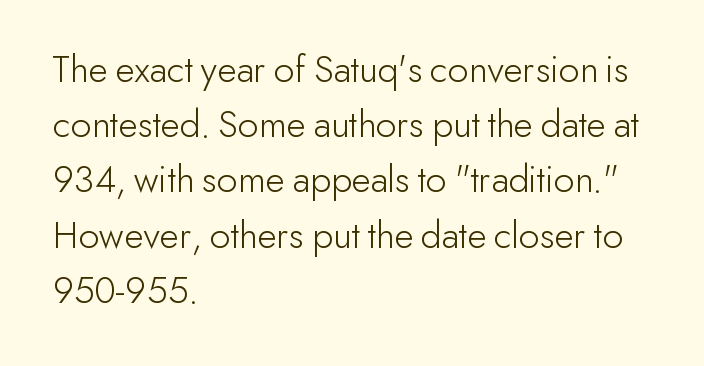
Upright lettering throughout. Baseline-to-baseline distance is the conventional proportion of letter height. These lines stack with their left ends in a neat column. Bold? No — there's no thickening of the strokes. A typesetter would call this proportional, since set widths differ per character. The horizontal fit of the characters is conventional and even.
